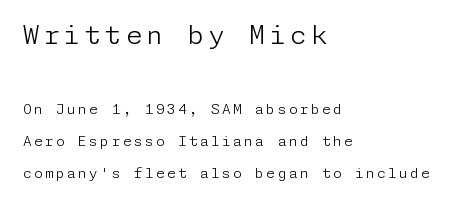
{"italic": "no", "bold": "no", "underline": "no", "align": "left", "line_spacing": "loose", "line_spacing_ratio": 2.29, "larger_block": "first", "size_ratio": 1.86, "glyph_px": 26}
